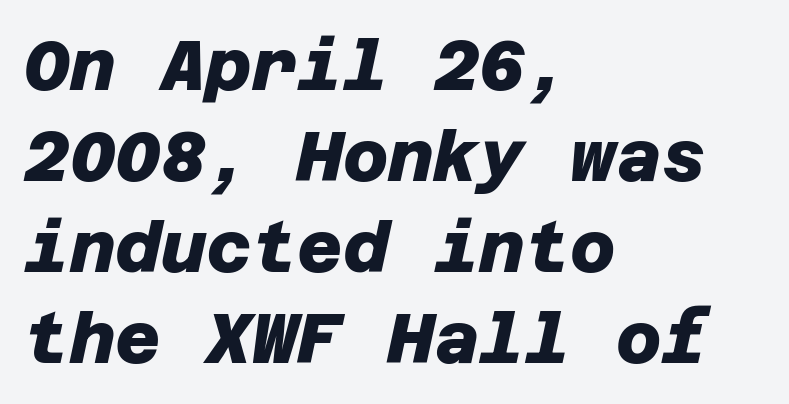
Underline: absent. Students, this is bold: see how much ink each stroke carries. The line texture is even and compact thanks to regular tracking. Typographically, this falls in the sans-serif category. The rows are spaced the way most documents space them.
